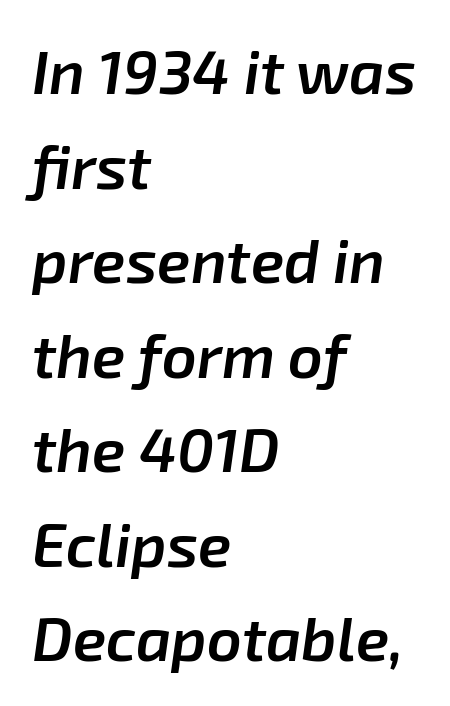
{"italic": "yes", "lean": "right", "slant_degrees": 8, "bold": "semi", "weight": "semibold", "width": "normal", "stroke_contrast": "low", "x_height": "medium", "monospaced": "no", "underline": "no", "align": "left", "line_spacing": "normal", "line_spacing_ratio": 1.55, "letter_spacing": "normal", "letter_spacing_em": 0.0, "glyph_px": 61}
